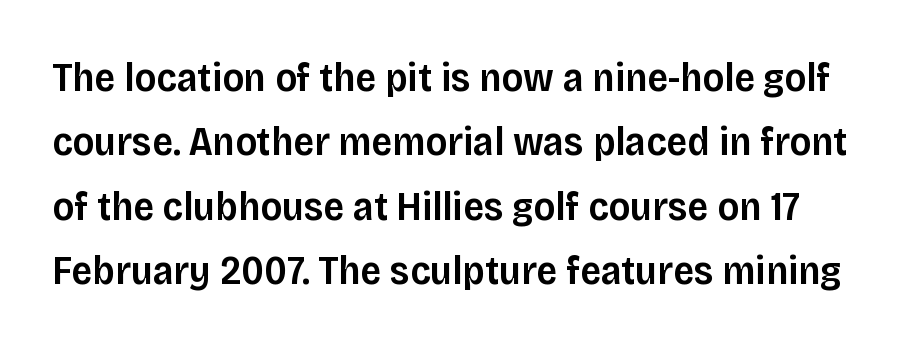
Examine the stroke ends and you'll find no serifs. Check under the words: just untouched page. Stroke thickness is moderately raised; the sample reads as semibold. Letter spacing: default.
